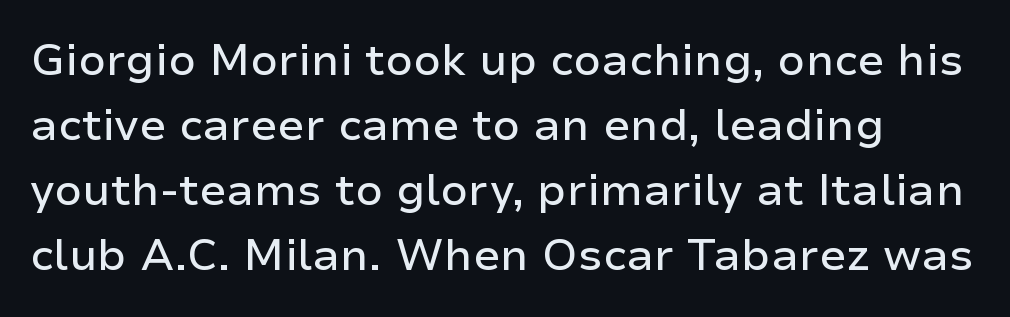
Q: Is the text italic (slanted)? A: No, it is upright.
Q: Is the typeface a serif or a sans-serif typeface? A: Sans-serif.
Q: Is the text underlined? A: No.
Q: How is the paragraph aligned? A: Left-aligned.
Q: Is the spacing between letters normal or unusually wide? A: Normal.
Q: Is the spacing between lines tight, normal or loose? A: Normal.
Q: Width (condensed, normal, or wide)? A: Normal.
Q: Stroke contrast? A: Low.
Q: x-height? A: Medium.
Q: Monospaced? A: No.
